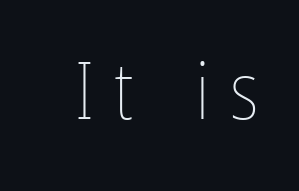
If you drew a line through each stem, it would be perfectly vertical. Letters have the restrained weight of plain body copy at most. Proportional: the letters do not fall into vertical columns. The tracking jumps out immediately: characters are airy and widely separated. Any mark beneath the type? The region is blank.
